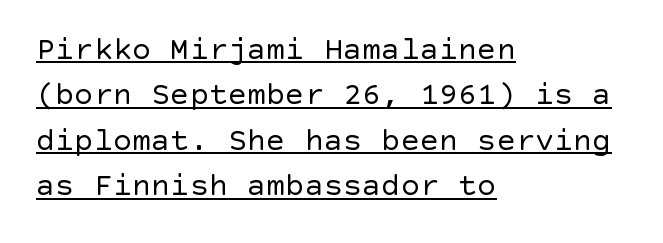
The image shows 32 px regular-weight sans-serif type, upright; set left-aligned, normal line spacing (1.42x), normal letter spacing, underlined; a large x-height.
